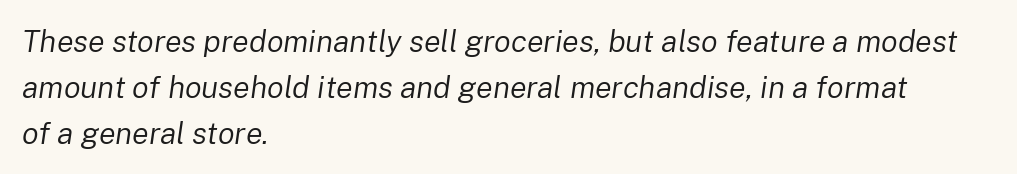
Q: Is the text bold? A: No.
Q: Is the text italic (slanted)? A: Yes, it leans right by about 8 degrees.
Q: Is the text underlined? A: No.
Q: How is the paragraph aligned? A: Left-aligned.
Q: Is the spacing between letters normal or unusually wide? A: Normal.
Q: Is the spacing between lines tight, normal or loose? A: Normal.
Q: Width (condensed, normal, or wide)? A: Normal.
Q: Stroke contrast? A: Low.
Q: x-height? A: Medium.
Q: Monospaced? A: No.
